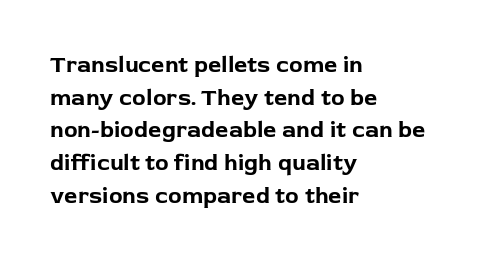
The image shows 23 px bold type, upright; set left-aligned, normal line spacing (1.42x), normal letter spacing, not underlined.
